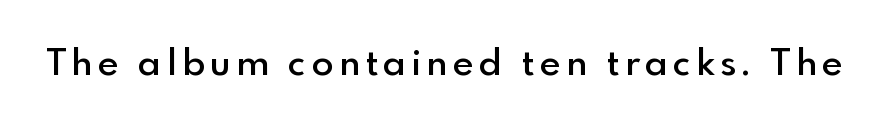
The image shows 36 px semibold sans-serif type, upright; set not underlined; a small x-height.
